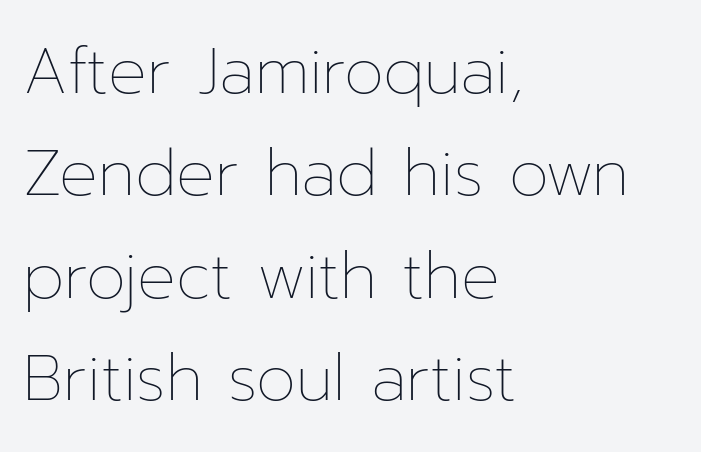
{"italic": "no", "bold": "no", "weight": "thin", "width": "normal", "stroke_contrast": "low", "x_height": "medium", "monospaced": "no", "underline": "no", "align": "left", "line_spacing": "normal", "line_spacing_ratio": 1.6, "letter_spacing": "normal", "letter_spacing_em": 0.0, "glyph_px": 64}
